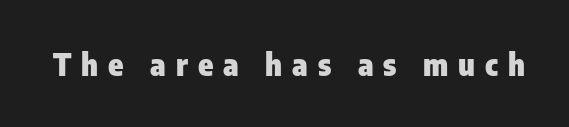
Font category for this specimen: sans-serif. Words appear elongated and porous because spacing is wide. The letters stand straight up with perfectly vertical stems. Has an underline been added? It has not. Is the type bold? Yes — the strokes are clearly thick and heavy.
